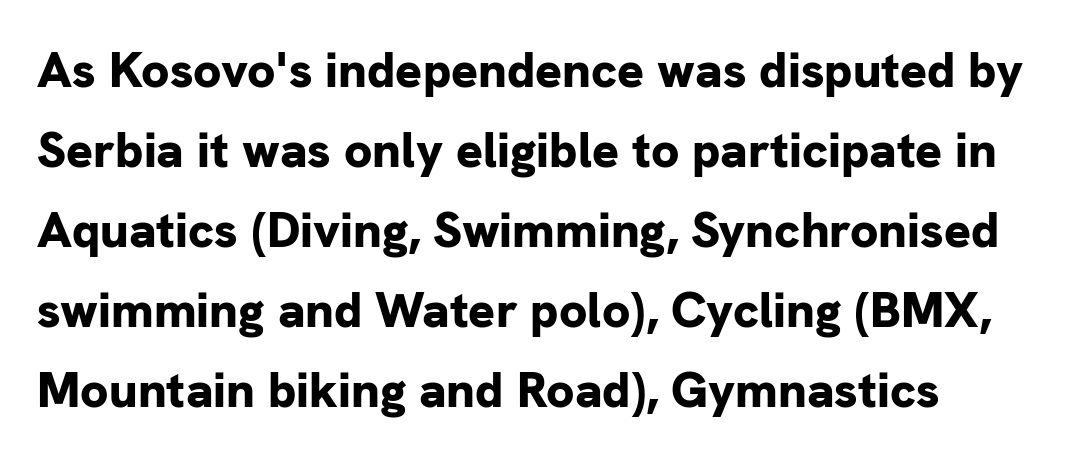
{"serif": "no", "italic": "no", "bold": "yes", "weight": "bold", "width": "normal", "stroke_contrast": "low", "x_height": "medium", "monospaced": "no", "underline": "no", "line_spacing": "normal", "line_spacing_ratio": 1.6, "letter_spacing": "normal", "letter_spacing_em": 0.0, "glyph_px": 50}
